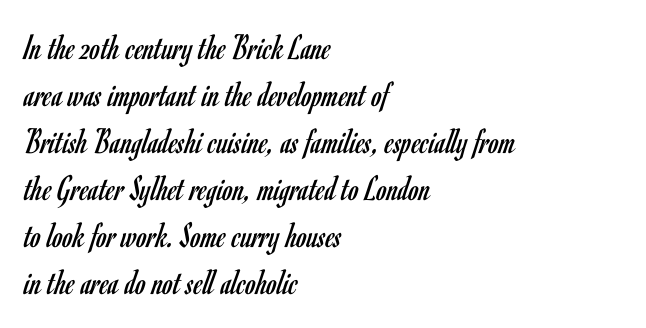
{"serif": "no", "bold": "no", "weight": "regular", "width": "condensed", "stroke_contrast": "low", "x_height": "small", "monospaced": "no", "underline": "no", "align": "left", "line_spacing": "normal", "line_spacing_ratio": 1.27, "letter_spacing": "normal", "letter_spacing_em": 0.0, "glyph_px": 37}
